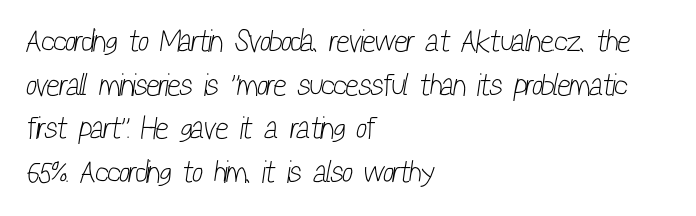
The image shows 31 px light, condensed sans-serif type; set left-aligned, normal line spacing (1.41x), normal letter spacing, not underlined; low stroke contrast and a medium x-height.
